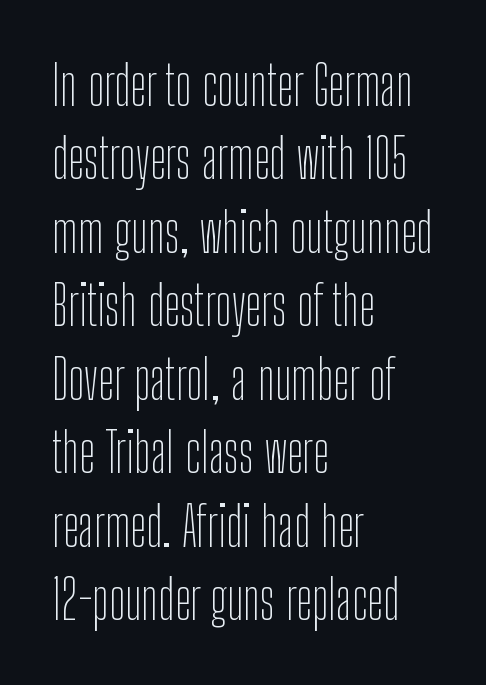
Is there any slant? The stems are plumb. Letters have the restrained weight of plain body copy at most. Is this a fixed-width face? No — the glyphs have proportional, varying widths. Nope, no serifs anywhere on these letters. Line starts are locked; line ends wander.
